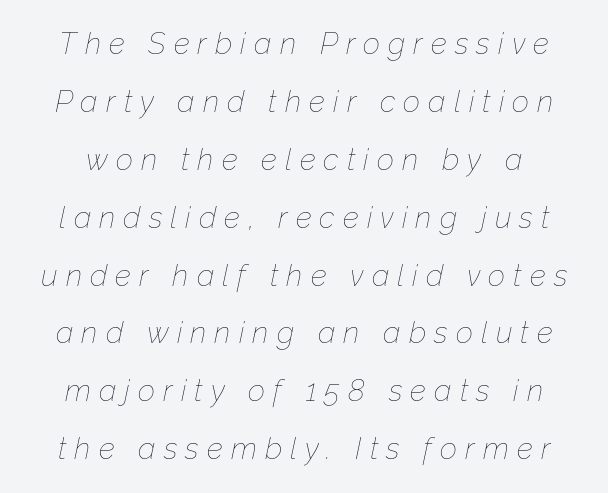
{"italic": "yes", "lean": "right", "slant_degrees": 12, "bold": "no", "weight": "thin", "width": "normal", "stroke_contrast": "low", "x_height": "medium", "monospaced": "no", "underline": "no", "line_spacing": "loose", "line_spacing_ratio": 1.93, "letter_spacing": "wide", "letter_spacing_em": 0.27, "glyph_px": 30}
